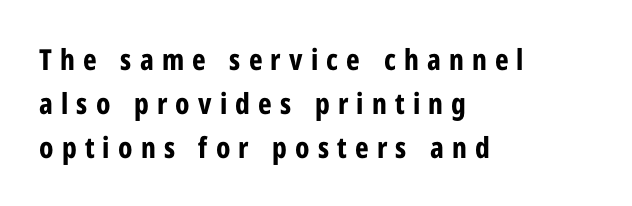
The image shows 29 px bold, condensed sans-serif type, upright; set left-aligned, normal line spacing (1.51x), unusually wide letter spacing (+0.28 em), not underlined; low stroke contrast and a medium x-height.
